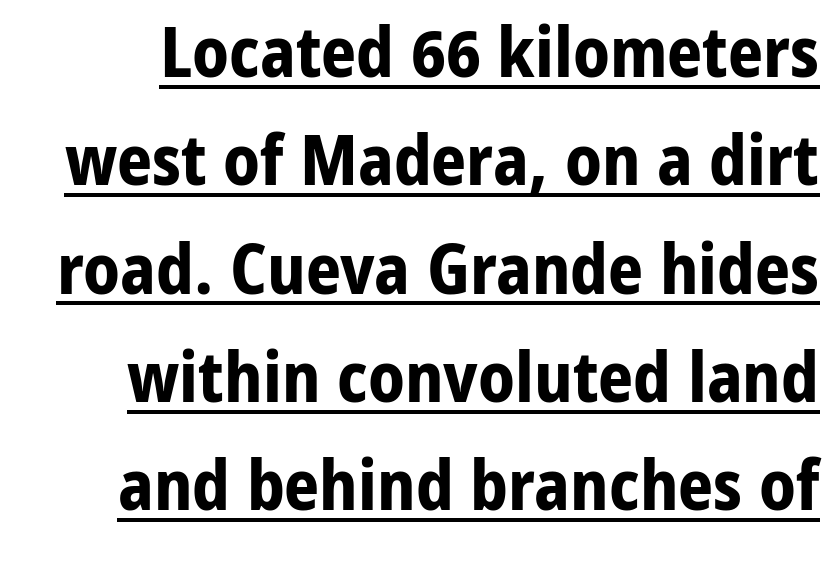
Q: Is the text bold? A: Yes.
Q: Is the text italic (slanted)? A: No, it is upright.
Q: Is the typeface a serif or a sans-serif typeface? A: Sans-serif.
Q: Is the text underlined? A: Yes.
Q: Is the spacing between letters normal or unusually wide? A: Normal.
Q: Is the spacing between lines tight, normal or loose? A: Normal.
Q: Width (condensed, normal, or wide)? A: Normal.
Q: Stroke contrast? A: Low.
Q: x-height? A: Medium.
Q: Monospaced? A: No.
